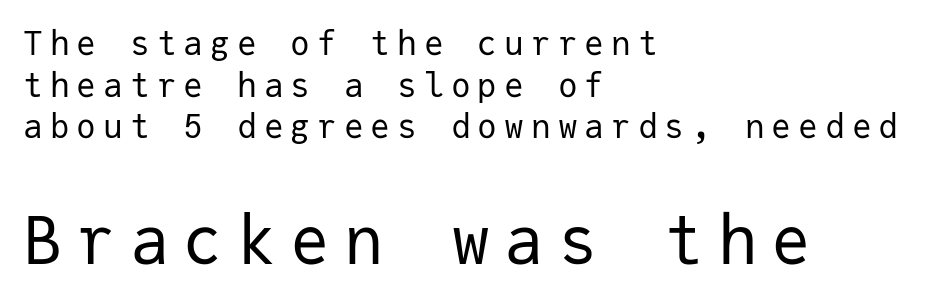
The image shows 66 px regular-weight sans-serif type, upright, monospaced; set left-aligned, normal line spacing (1.26x), unusually wide letter spacing (+0.21 em), not underlined; the second (bottom) block is 2.0x larger; low stroke contrast and a medium x-height.
